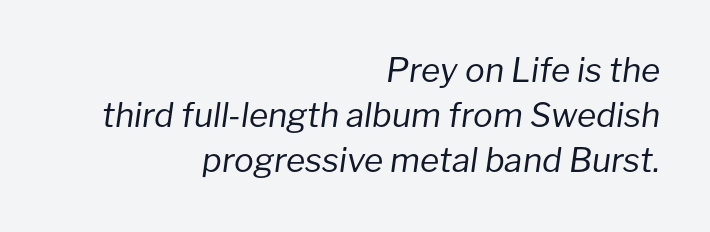
The image shows 33 px regular-weight type, italic (leaning right); set right-aligned, normal line spacing (1.37x), normal letter spacing, not underlined; low stroke contrast and a medium x-height.
